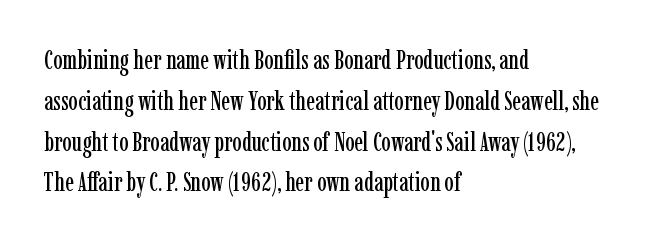
Q: Is the text italic (slanted)? A: No, it is upright.
Q: Is the text underlined? A: No.
Q: How is the paragraph aligned? A: Left-aligned.
Q: Is the spacing between letters normal or unusually wide? A: Normal.
Q: Is the spacing between lines tight, normal or loose? A: Normal.
